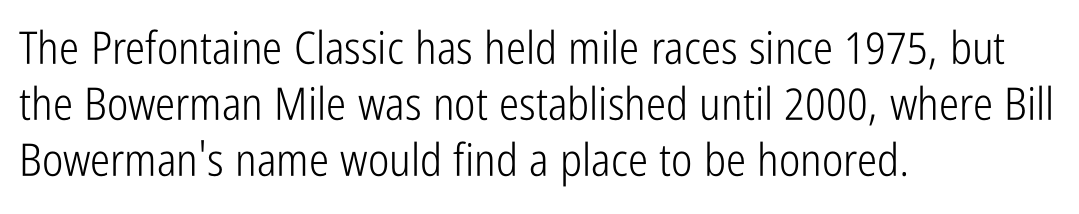
{"serif": "no", "italic": "no", "bold": "no", "weight": "light", "width": "condensed", "stroke_contrast": "low", "x_height": "medium", "monospaced": "no", "underline": "no", "align": "left", "line_spacing": "normal", "line_spacing_ratio": 1.25, "letter_spacing": "normal", "letter_spacing_em": 0.0, "glyph_px": 45}
